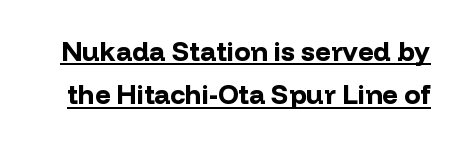
{"italic": "no", "bold": "yes", "underline": "yes", "line_spacing": "normal", "line_spacing_ratio": 1.61, "letter_spacing": "normal", "letter_spacing_em": 0.0, "glyph_px": 27}
